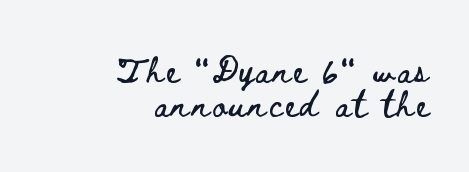
{"underline": "no", "align": "right", "line_spacing": "normal", "line_spacing_ratio": 1.36, "glyph_px": 25}
